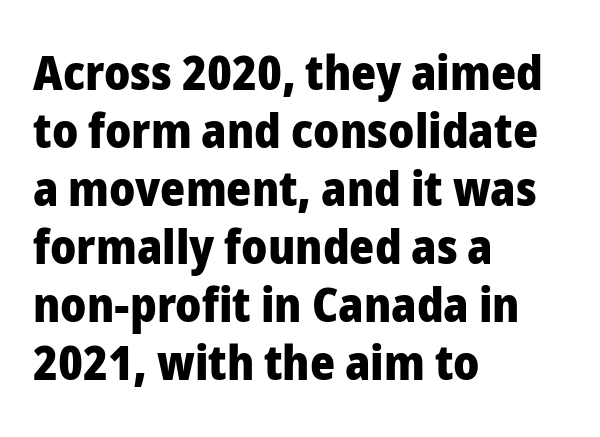
The image shows 48 px heavy sans-serif type, upright; set left-aligned, line spacing 1.21x, normal letter spacing, not underlined; low stroke contrast and a medium x-height.
